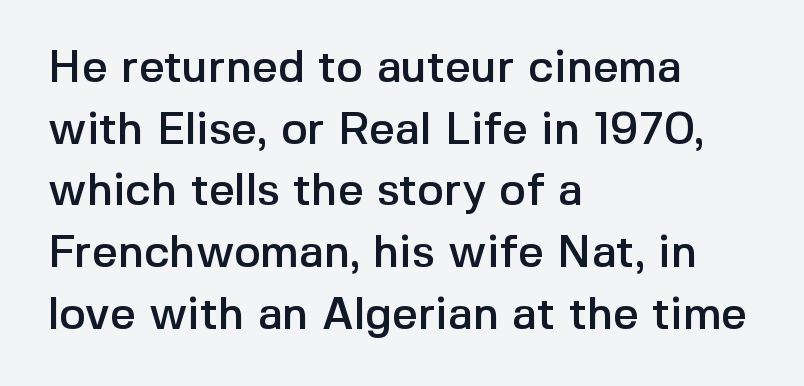
The image shows 45 px sans-serif type, upright; set left-aligned, normal line spacing (1.37x), normal letter spacing, not underlined; a medium x-height.
